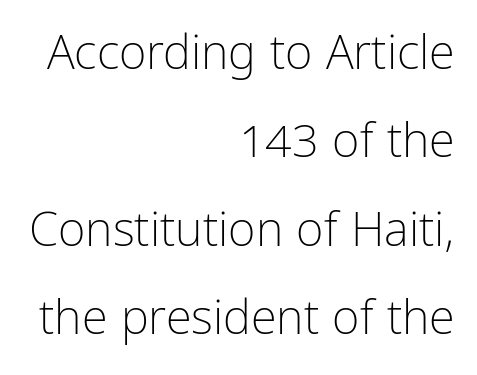
The image shows 47 px light, condensed sans-serif type, upright; set right-aligned, line spacing 1.88x, normal letter spacing, not underlined; low stroke contrast and a medium x-height.
